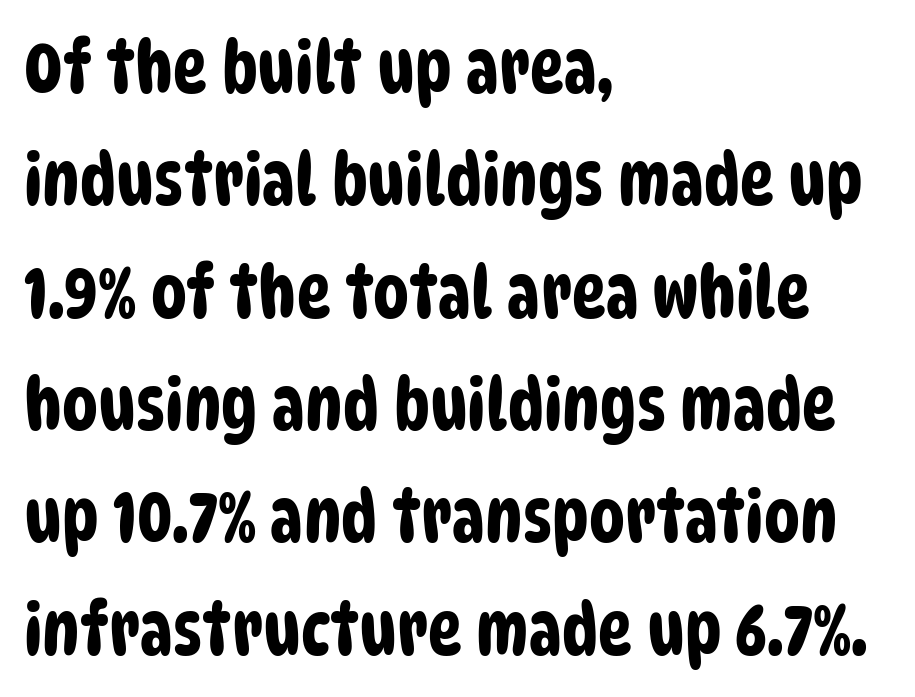
{"serif": "no", "width": "condensed", "stroke_contrast": "low", "x_height": "large", "monospaced": "no", "underline": "no", "align": "left", "line_spacing": "normal", "line_spacing_ratio": 1.56, "letter_spacing": "normal", "letter_spacing_em": 0.0, "glyph_px": 72}
